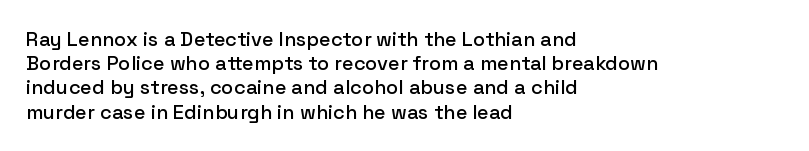
Q: Is the text italic (slanted)? A: No, it is upright.
Q: Is the text underlined? A: No.
Q: How is the paragraph aligned? A: Left-aligned.
Q: Is the spacing between letters normal or unusually wide? A: Normal.
